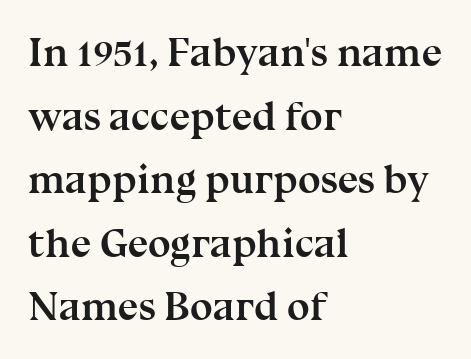
Q: Is the text bold? A: Yes.
Q: Is the text italic (slanted)? A: No, it is upright.
Q: Is the typeface a serif or a sans-serif typeface? A: Serif.
Q: Is the text underlined? A: No.
Q: How is the paragraph aligned? A: Left-aligned.
Q: Is the spacing between letters normal or unusually wide? A: Normal.
Q: Is the spacing between lines tight, normal or loose? A: Normal.
Q: Width (condensed, normal, or wide)? A: Normal.
Q: Stroke contrast? A: Medium.
Q: x-height? A: Medium.
Q: Monospaced? A: No.
